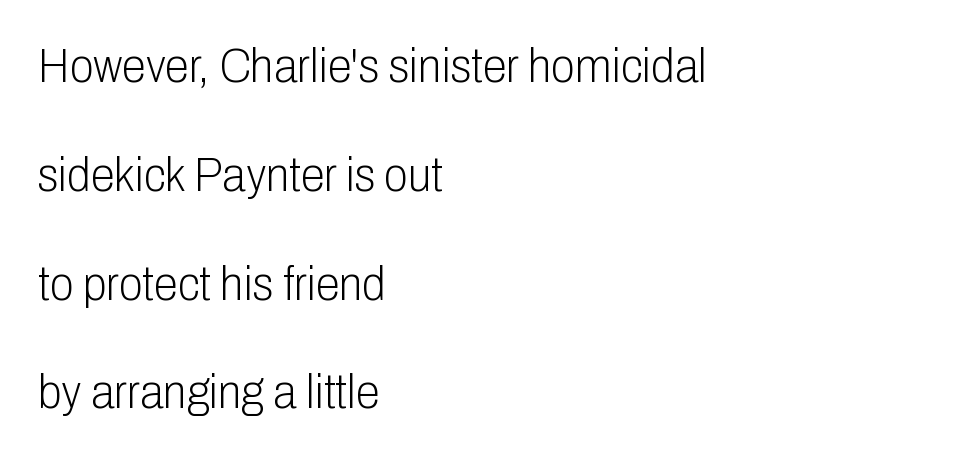
The image shows 49 px light, condensed sans-serif type, upright; set left-aligned, loose line spacing (2.22x), normal letter spacing, not underlined; low stroke contrast and a medium x-height.
